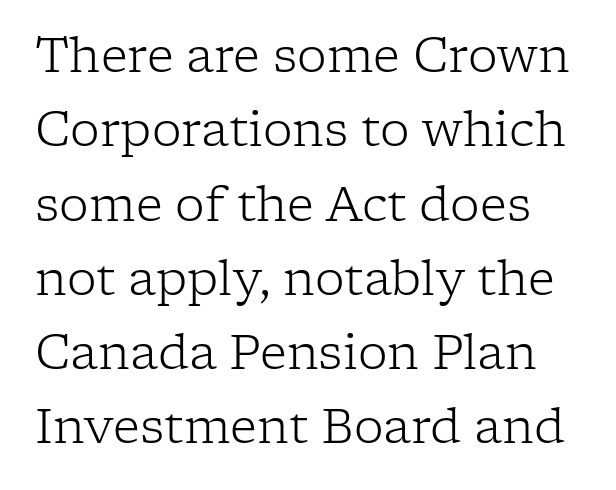
The image shows 47 px light serif type, upright; set normal line spacing (1.58x), normal letter spacing, not underlined; low stroke contrast and a medium x-height.
